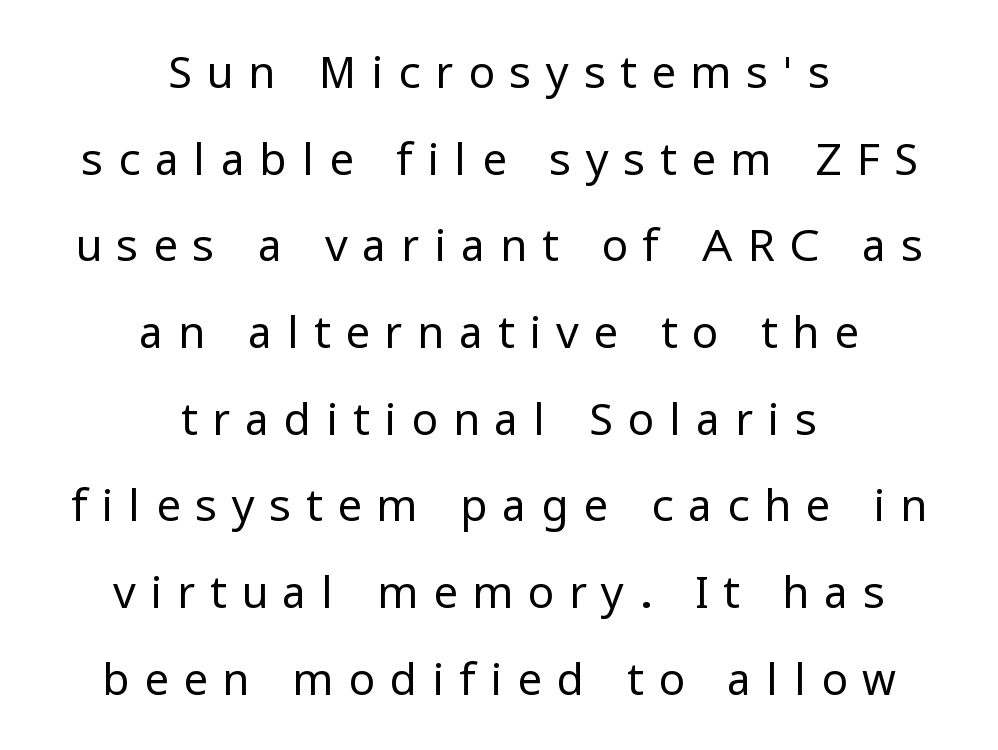
{"serif": "no", "italic": "no", "bold": "no", "weight": "regular", "width": "normal", "stroke_contrast": "low", "x_height": "medium", "monospaced": "no", "underline": "no", "align": "center", "line_spacing": "loose", "line_spacing_ratio": 1.97, "letter_spacing": "wide", "letter_spacing_em": 0.33, "glyph_px": 44}
